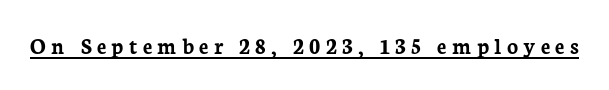
The image shows 23 px bold type, upright; set unusually wide letter spacing (+0.23 em), underlined.
